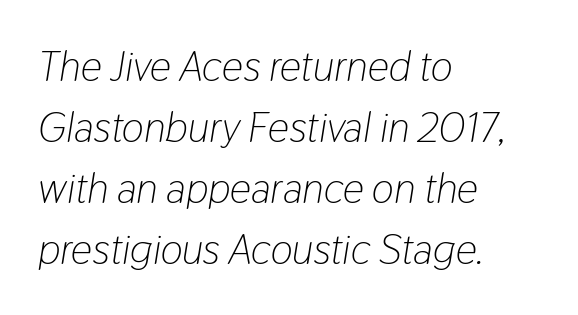
{"italic": "yes", "lean": "right", "slant_degrees": 9, "bold": "no", "weight": "light", "width": "condensed", "stroke_contrast": "low", "x_height": "medium", "monospaced": "no", "underline": "no", "align": "left", "line_spacing": "normal", "line_spacing_ratio": 1.45, "letter_spacing": "normal", "letter_spacing_em": 0.0, "glyph_px": 42}
